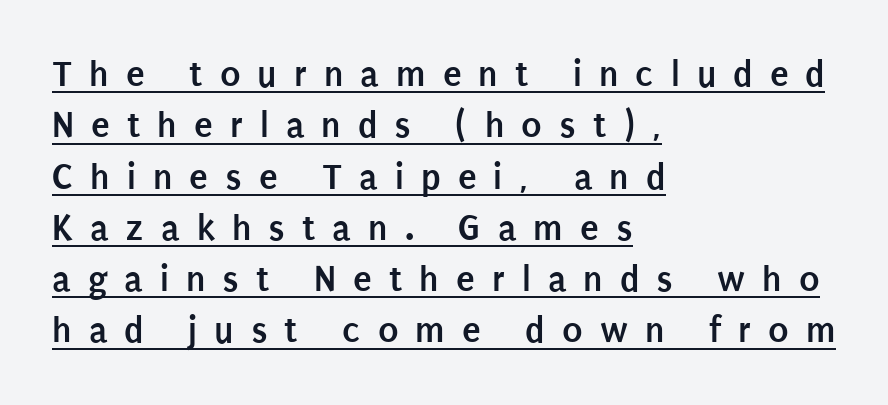
{"serif": "no", "italic": "no", "bold": "yes", "weight": "semibold", "width": "condensed", "stroke_contrast": "low", "x_height": "large", "monospaced": "no", "underline": "yes", "align": "left", "line_spacing": "normal", "line_spacing_ratio": 1.35, "letter_spacing": "wide", "letter_spacing_em": 0.45, "glyph_px": 38}
